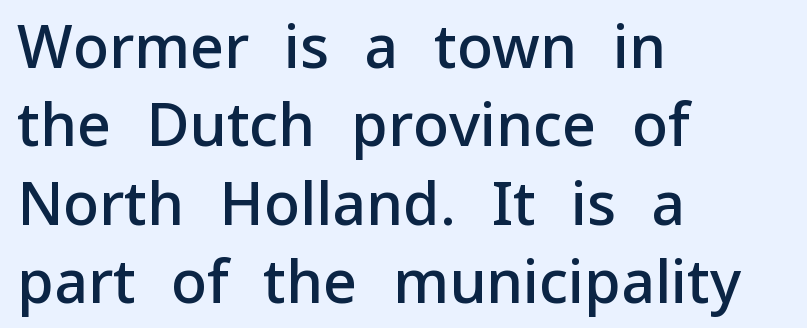
The image shows 59 px semibold sans-serif type, upright; set left-aligned, normal line spacing (1.33x), normal letter spacing, not underlined; low stroke contrast and a medium x-height.
